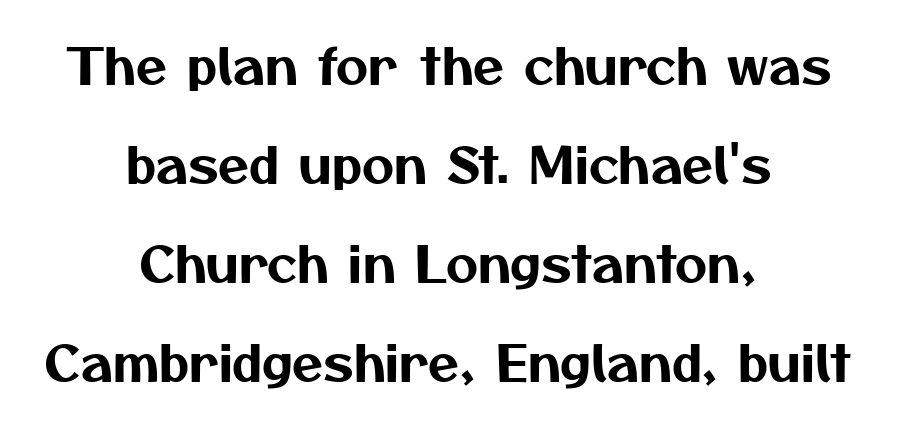
The image shows 50 px sans-serif type; set centered, loose line spacing (1.98x), normal letter spacing, not underlined; medium stroke contrast and a medium x-height.
